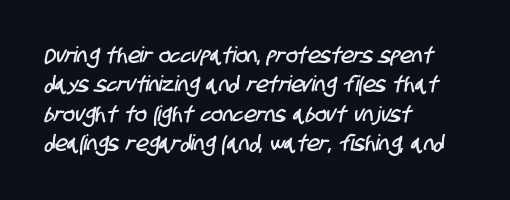
The image shows 22 px text type; set left-aligned, normal line spacing (1.34x), normal letter spacing, not underlined.
